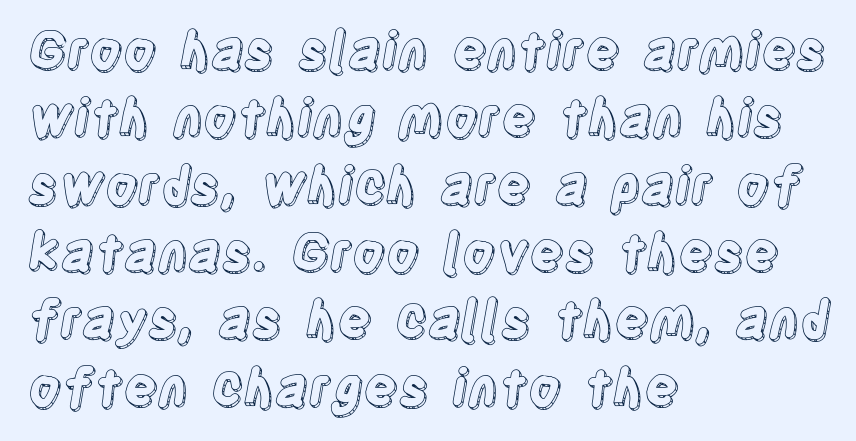
{"width": "condensed", "x_height": "large", "monospaced": "no", "underline": "no", "align": "left", "line_spacing": "normal", "line_spacing_ratio": 1.32, "letter_spacing": "normal", "letter_spacing_em": 0.0, "glyph_px": 51}
